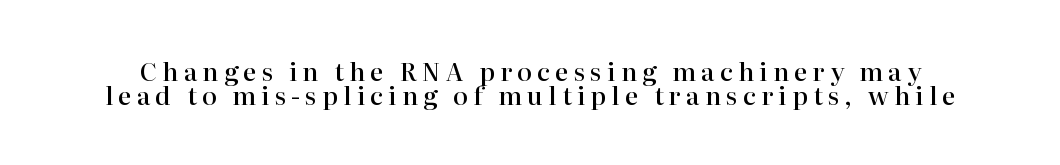
Q: Is the text bold? A: Semi-bold.
Q: Is the text italic (slanted)? A: No, it is upright.
Q: Is the text underlined? A: No.
Q: Is the spacing between letters normal or unusually wide? A: Unusually wide.
Q: Is the spacing between lines tight, normal or loose? A: Tight.
